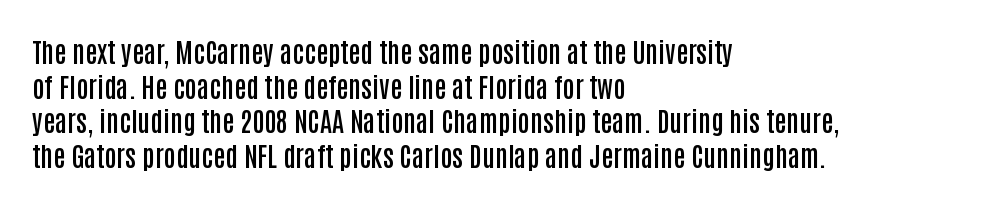
{"italic": "no", "bold": "semi", "underline": "no", "align": "left", "line_spacing": "normal", "line_spacing_ratio": 1.28, "letter_spacing": "normal", "letter_spacing_em": 0.0, "glyph_px": 27}
